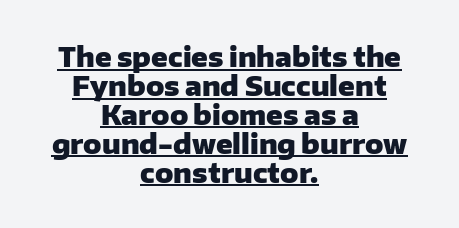
Q: Is the text bold? A: Yes.
Q: Is the text italic (slanted)? A: No, it is upright.
Q: Is the text underlined? A: Yes.
Q: How is the paragraph aligned? A: Centered.
Q: Is the spacing between letters normal or unusually wide? A: Normal.
Q: Is the spacing between lines tight, normal or loose? A: Tight.
